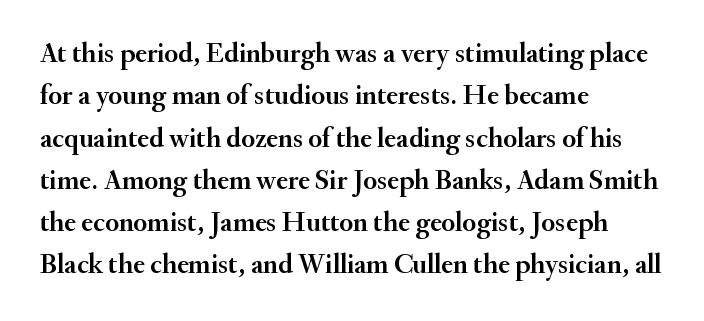
{"serif": "yes", "italic": "no", "width": "normal", "stroke_contrast": "medium", "x_height": "small", "monospaced": "no", "underline": "no", "align": "left", "line_spacing": "normal", "line_spacing_ratio": 1.51, "letter_spacing": "normal", "letter_spacing_em": 0.0, "glyph_px": 28}
